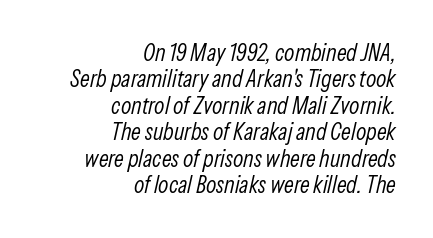
Q: Is the text bold? A: No.
Q: Is the text italic (slanted)? A: Yes, it leans right by about 13 degrees.
Q: Is the text underlined? A: No.
Q: How is the paragraph aligned? A: Right-aligned.
Q: Is the spacing between letters normal or unusually wide? A: Normal.
Q: Is the spacing between lines tight, normal or loose? A: Tight.
